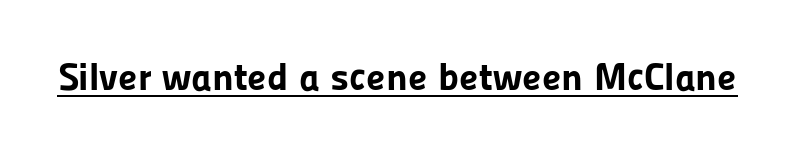
The image shows 39 px bold sans-serif type, upright; set normal letter spacing, underlined; low stroke contrast and a medium x-height.
